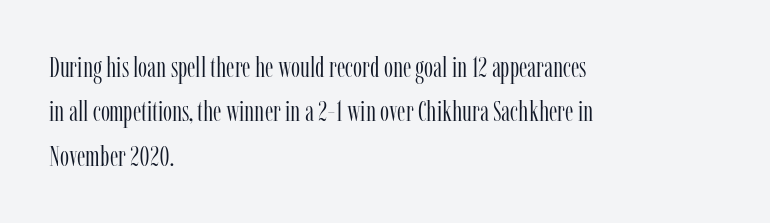
Stroke terminals: seriffed. Italic: no, the glyphs are upright roman. Letter spacing: default. Spacing verdict: proportional, widths tailored to each character. This reads as an unemphasized weight, regular at the heaviest.
